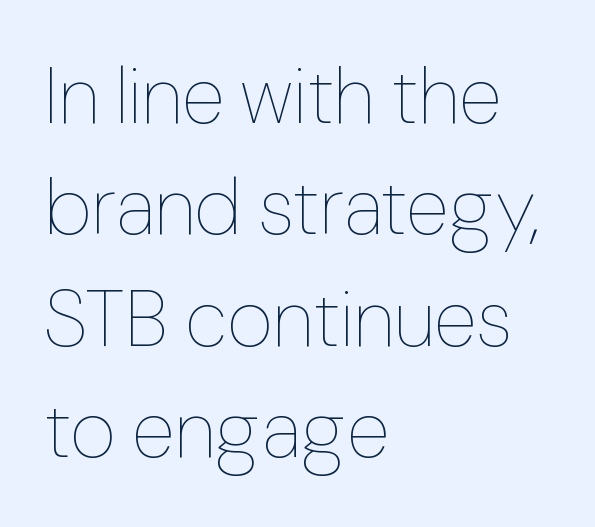
Q: Is the text bold? A: No.
Q: Is the text italic (slanted)? A: No, it is upright.
Q: Is the text underlined? A: No.
Q: How is the paragraph aligned? A: Left-aligned.
Q: Is the spacing between letters normal or unusually wide? A: Normal.
Q: Is the spacing between lines tight, normal or loose? A: Normal.
Q: Width (condensed, normal, or wide)? A: Normal.
Q: Stroke contrast? A: Low.
Q: x-height? A: Medium.
Q: Monospaced? A: No.
